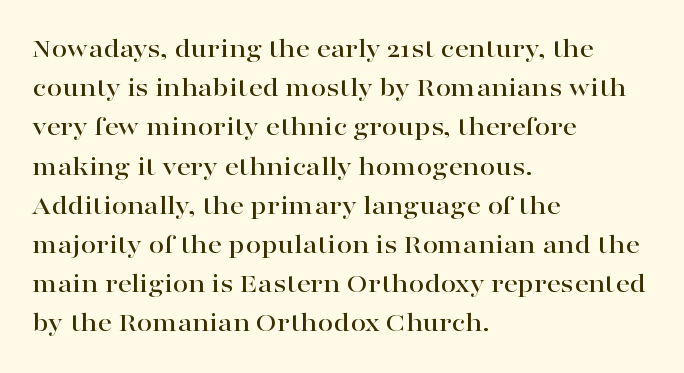
{"serif": "yes", "italic": "no", "width": "wide", "stroke_contrast": "high", "x_height": "medium", "monospaced": "no", "underline": "no", "align": "left", "line_spacing": "normal", "line_spacing_ratio": 1.4, "letter_spacing": "normal", "letter_spacing_em": 0.0, "glyph_px": 28}
